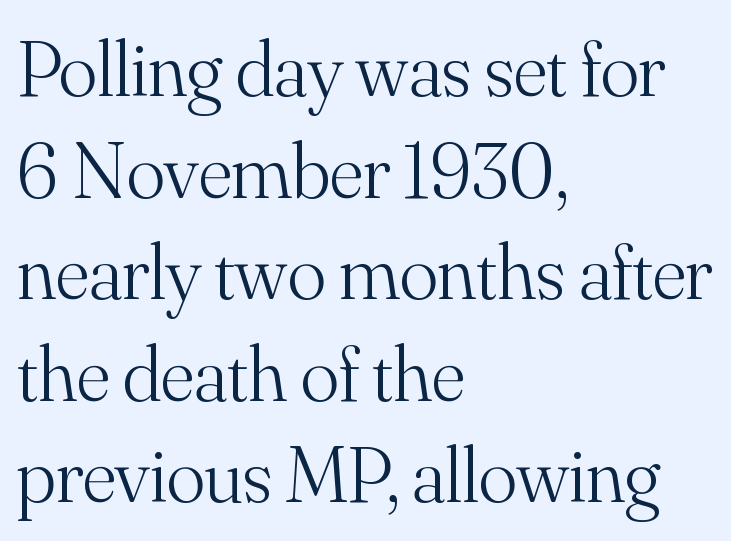
Unlike a clean sans, this face finishes its strokes with serifs. Glyph-to-glyph distance matches everyday printed text. These lines are set flush left with a ragged right edge. Weight: regular or lighter. Underlining? Definitely not there. The passage shown is typed in a proportional face where columns would drift.
